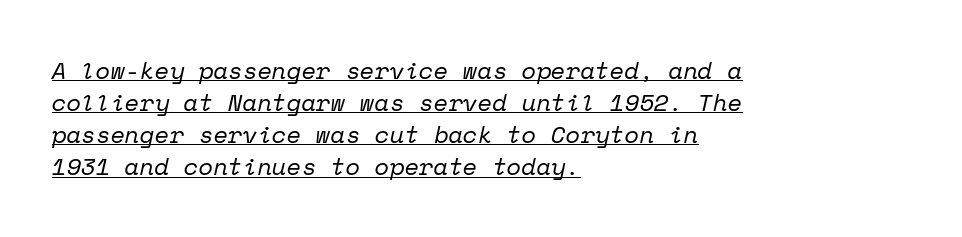
{"italic": "yes", "lean": "right", "slant_degrees": 12, "bold": "no", "underline": "yes", "align": "left", "line_spacing": "normal", "line_spacing_ratio": 1.34, "letter_spacing": "normal", "letter_spacing_em": 0.0, "glyph_px": 24}
